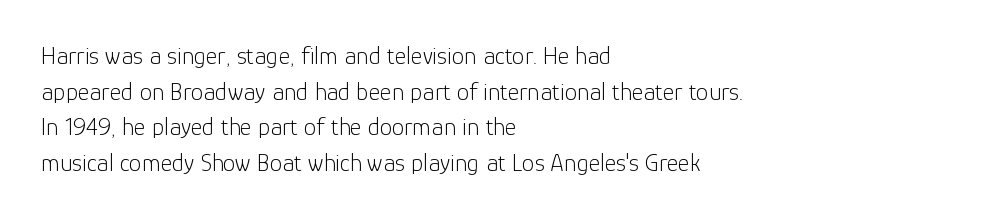
The image shows 25 px text type, upright; set left-aligned, normal line spacing (1.43x), normal letter spacing, not underlined.
